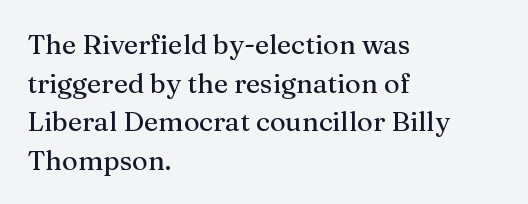
Q: Is the text italic (slanted)? A: No, it is upright.
Q: Is the text underlined? A: No.
Q: How is the paragraph aligned? A: Left-aligned.
Q: Is the spacing between letters normal or unusually wide? A: Normal.
Q: Is the spacing between lines tight, normal or loose? A: Normal.
